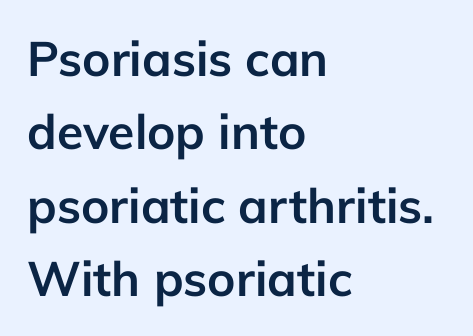
Typeset ragged right — the left edge is the straight one. Words float on clear page, feet unadorned. Strokes here are thick enough to call this a true bold. Is this a sans? Yes — the strokes have no serifs.
